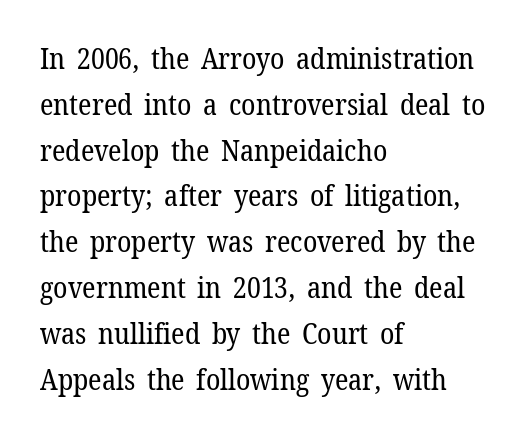
Ascenders rise straight up at ninety degrees. Stems and bowls with no extra thickness — not bold. Whoever set this chose a conventional vertical rhythm. Varying glyph widths throughout — classic text-font behaviour.
